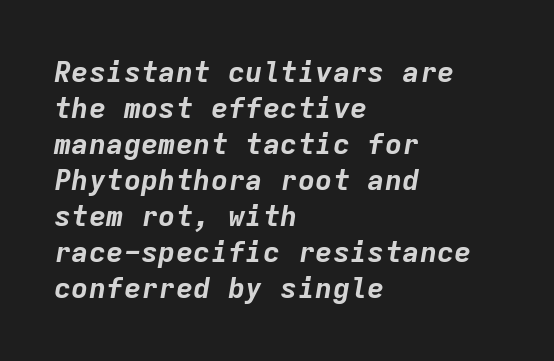
Check under the words: just untouched page. Teacher's note: observe the even left margin — that is flush-left alignment. A typesetter would call this monospace, since all characters share one set width. It's the slanting kind of type.
